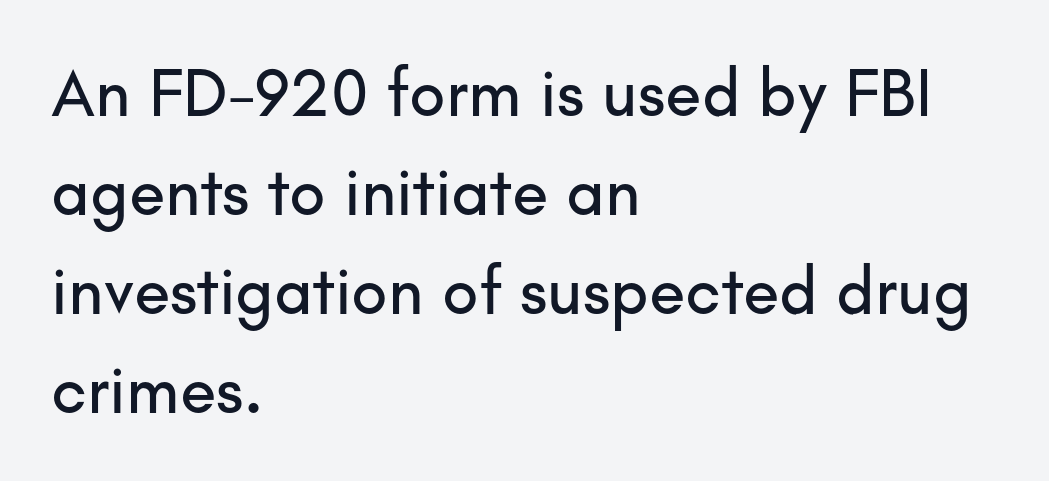
The image shows 67 px sans-serif type, upright; set left-aligned, normal line spacing (1.48x), normal letter spacing, not underlined; low stroke contrast and a small x-height.
